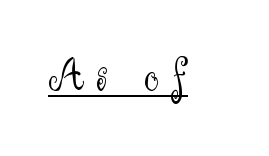
The image shows 48 px light sans-serif type, upright; set unusually wide letter spacing (+0.26 em), underlined; medium stroke contrast and a small x-height.
